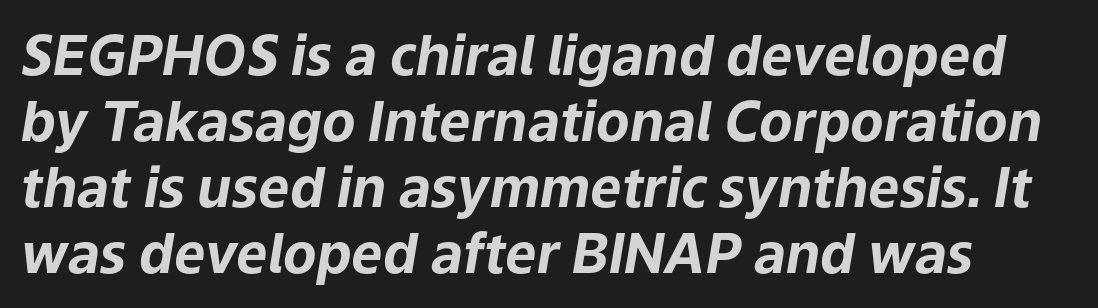
Q: Is the text bold? A: Yes.
Q: Is the text italic (slanted)? A: Yes, it leans right by about 9 degrees.
Q: Is the text underlined? A: No.
Q: Is the spacing between letters normal or unusually wide? A: Normal.
Q: Width (condensed, normal, or wide)? A: Normal.
Q: Stroke contrast? A: Low.
Q: x-height? A: Medium.
Q: Monospaced? A: No.
